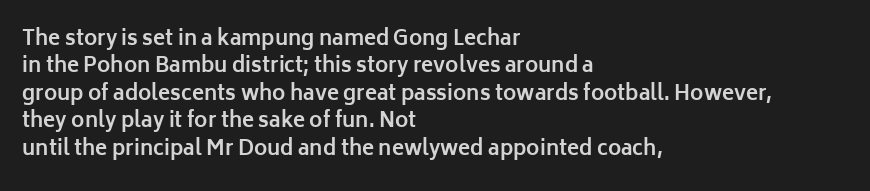
Q: Is the text bold? A: Yes.
Q: Is the text italic (slanted)? A: No, it is upright.
Q: Is the text underlined? A: No.
Q: How is the paragraph aligned? A: Left-aligned.
Q: Is the spacing between letters normal or unusually wide? A: Normal.
Q: Is the spacing between lines tight, normal or loose? A: Normal.
